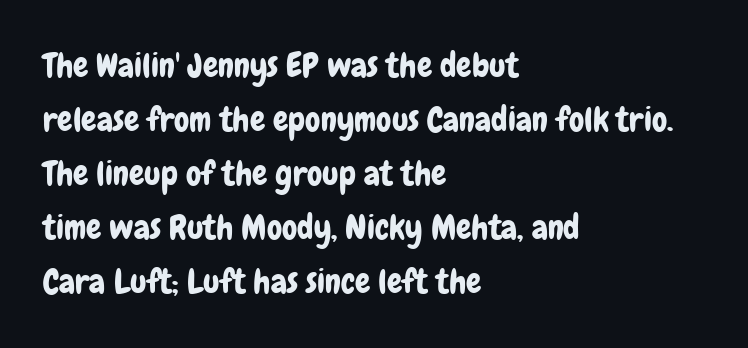
A roman cut, with each character standing at attention. The block of text has a typical density, with ordinary space between rows. The text was rendered using a sans face with plain stroke endings. The rag falls on the right side of this text block.
